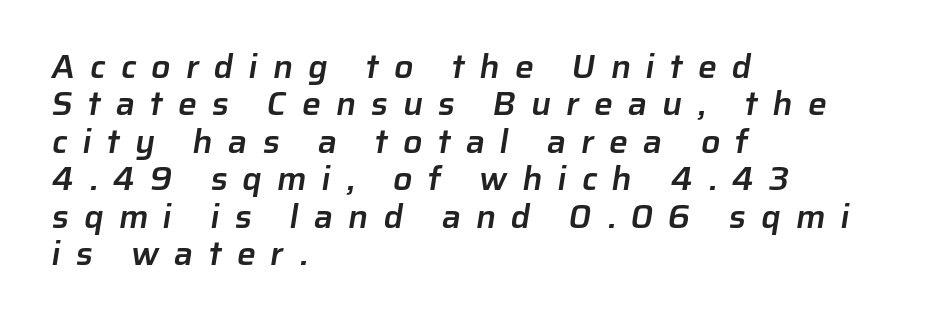
Q: Is the text bold? A: Semi-bold.
Q: Is the typeface a serif or a sans-serif typeface? A: Sans-serif.
Q: Is the text underlined? A: No.
Q: How is the paragraph aligned? A: Left-aligned.
Q: Is the spacing between letters normal or unusually wide? A: Unusually wide.
Q: Is the spacing between lines tight, normal or loose? A: Tight.
Q: Width (condensed, normal, or wide)? A: Normal.
Q: Stroke contrast? A: Low.
Q: x-height? A: Medium.
Q: Monospaced? A: No.
